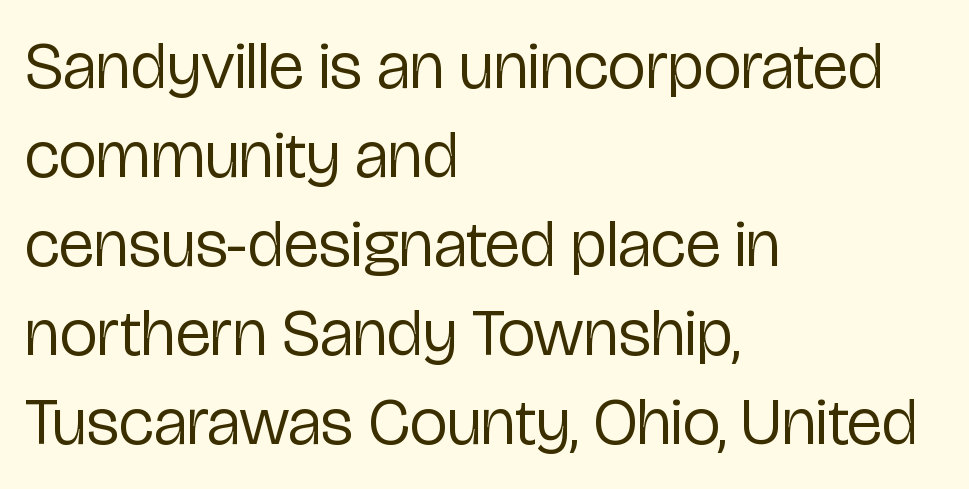
{"serif": "no", "italic": "no", "bold": "no", "weight": "regular", "width": "condensed", "stroke_contrast": "low", "x_height": "medium", "monospaced": "no", "underline": "no", "align": "left", "line_spacing": "normal", "line_spacing_ratio": 1.33, "letter_spacing": "normal", "letter_spacing_em": 0.0, "glyph_px": 67}
